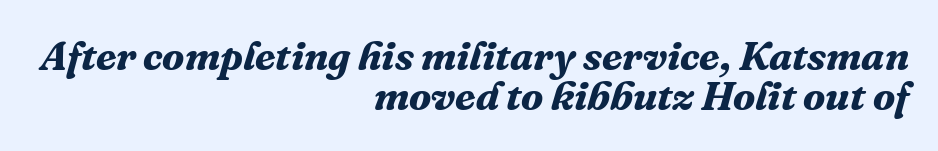
{"serif": "yes", "italic": "yes", "lean": "right", "slant_degrees": 16, "bold": "yes", "weight": "bold", "width": "normal", "stroke_contrast": "medium", "x_height": "medium", "monospaced": "no", "underline": "no", "align": "right", "line_spacing": "tight", "line_spacing_ratio": 0.98, "letter_spacing": "normal", "letter_spacing_em": 0.0, "glyph_px": 41}
